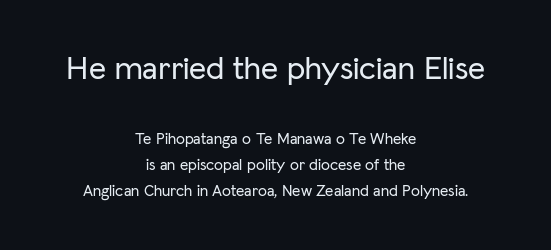
Q: Is the text italic (slanted)? A: No, it is upright.
Q: Is the typeface a serif or a sans-serif typeface? A: Sans-serif.
Q: Is the text underlined? A: No.
Q: How is the paragraph aligned? A: Centered.
Q: Is the spacing between letters normal or unusually wide? A: Normal.
Q: Is the spacing between lines tight, normal or loose? A: Normal.
Q: Which block of text is set in a larger size, the first (top) or the second (bottom)? A: The first (top) one.
Q: Width (condensed, normal, or wide)? A: Normal.
Q: Stroke contrast? A: Low.
Q: x-height? A: Medium.
Q: Monospaced? A: No.
